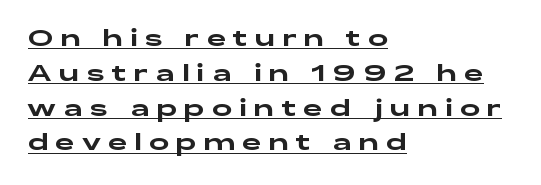
The passage is arranged the way most books set body copy — flush left. The specimen includes a rule beneath the text block's lines. Vertical strokes here are truly vertical. Here the glyphs are tracked loosely, breaking word shapes into spaced letters.
